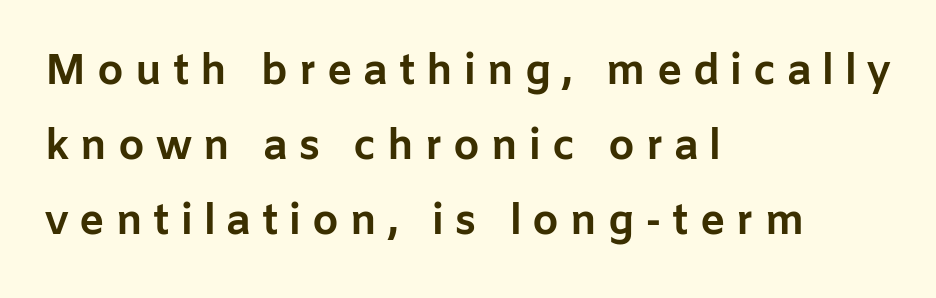
The text was rendered using a sans face with plain stroke endings. A dark, heavy texture on the line: the type is bold. Note the varied advance widths — an 'i' is clearly narrower than an 'm'. Someone cranked the tracking dial way up on this one. Plain, unruled lines of type.
